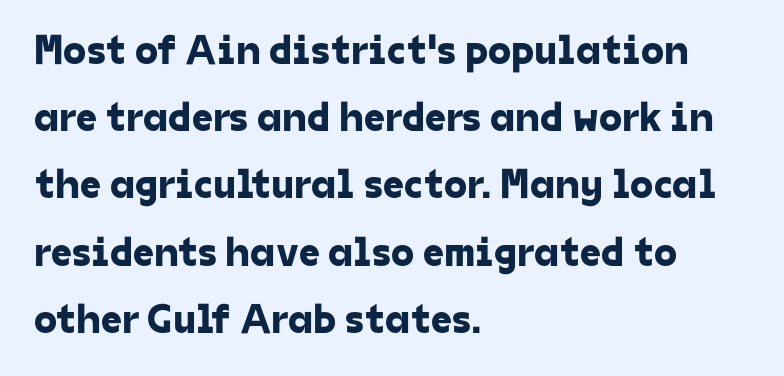
Q: Is the typeface a serif or a sans-serif typeface? A: Sans-serif.
Q: Is the text underlined? A: No.
Q: How is the paragraph aligned? A: Left-aligned.
Q: Is the spacing between letters normal or unusually wide? A: Normal.
Q: Is the spacing between lines tight, normal or loose? A: Normal.
Q: Width (condensed, normal, or wide)? A: Normal.
Q: Stroke contrast? A: Low.
Q: x-height? A: Medium.
Q: Monospaced? A: No.
